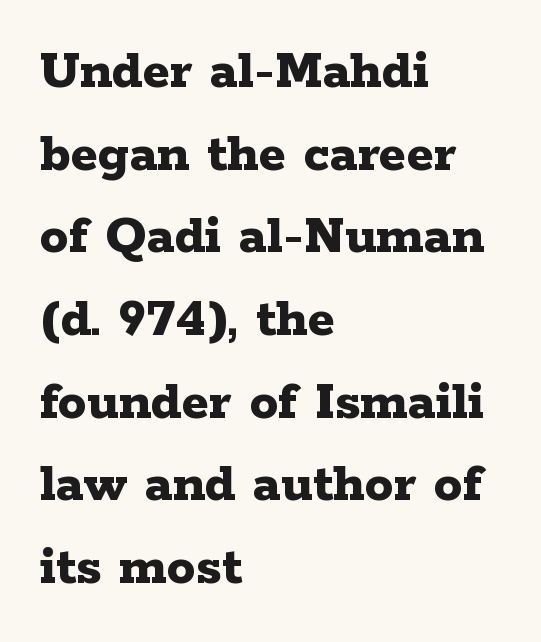
Notice how the stems are strictly vertical — no italics here. Yep, those are serifs on the letters. What's the leading like? Ordinary, nothing unusual. The font is running at its bold setting. Is the letter spacing exaggerated? No — it looks like the ordinary default. Caption: multi-line text, flush left, ragged right.
